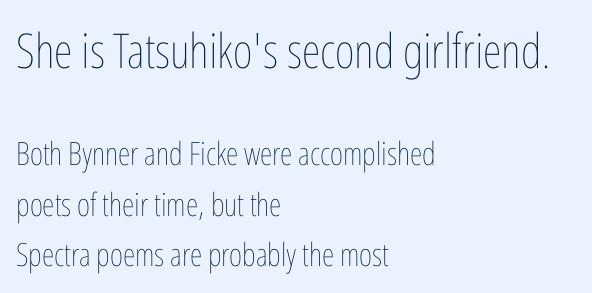
The font's upright variant was chosen for this text. Visually the block forms a straight wall on the left and a jagged coastline on the right. A light-to-regular cut is what we see here. Lines of text with bare space underneath.
